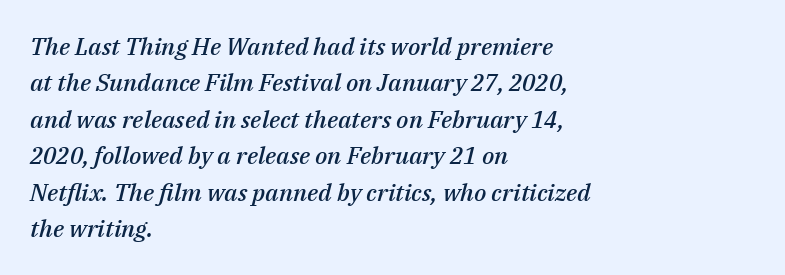
Regular leading. The typography opts for an oblique posture over an upright one. The face used here is rendered with its standard letterfit. Stroke thickness is moderately raised; the sample reads as semibold.
